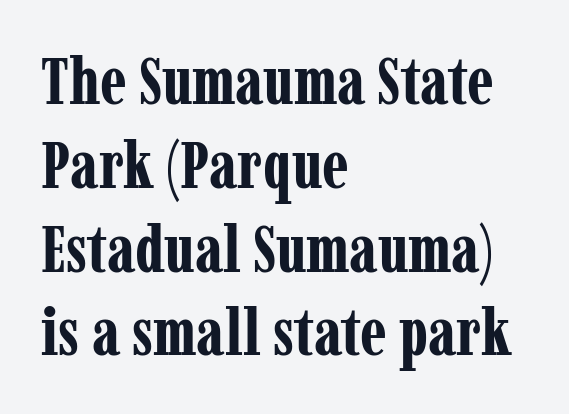
The image shows 66 px bold, condensed serif type, upright; set left-aligned, normal line spacing (1.27x), normal letter spacing, not underlined; low stroke contrast and a medium x-height.
